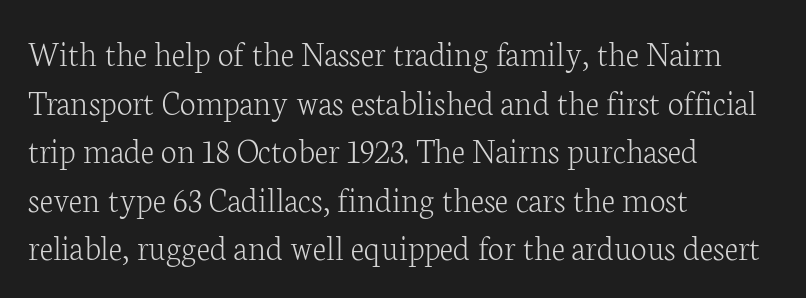
The image shows 36 px light serif type, upright; set left-aligned, normal line spacing (1.35x), normal letter spacing, not underlined; low stroke contrast and a medium x-height.
